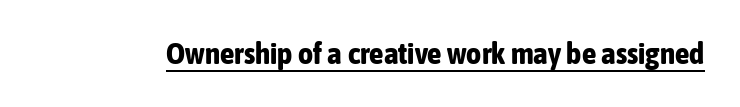
Grotesque or geometric, the face here clearly has no serifs. Plenty of ink on the page — the face is bold. Characters follow at the spacing the type designer built in. Vertical strokes here are truly vertical. Proportional: the letters do not fall into vertical columns. The face used here appears with an underline applied.
